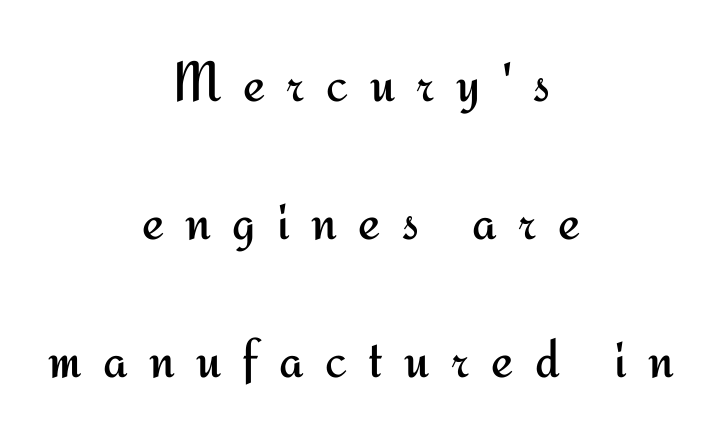
{"serif": "no", "italic": "no", "bold": "no", "weight": "regular", "width": "normal", "stroke_contrast": "medium", "x_height": "small", "monospaced": "no", "underline": "no", "align": "center", "line_spacing": "loose", "line_spacing_ratio": 2.46, "letter_spacing": "wide", "letter_spacing_em": 0.38, "glyph_px": 56}
